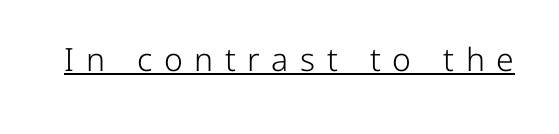
The image shows 32 px light sans-serif type, upright; set unusually wide letter spacing (+0.36 em), underlined; low stroke contrast and a medium x-height.
